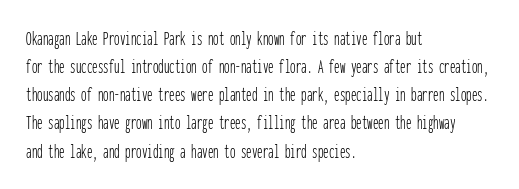
The image shows 22 px text type, upright; set left-aligned, normal line spacing (1.28x), normal letter spacing, not underlined.
